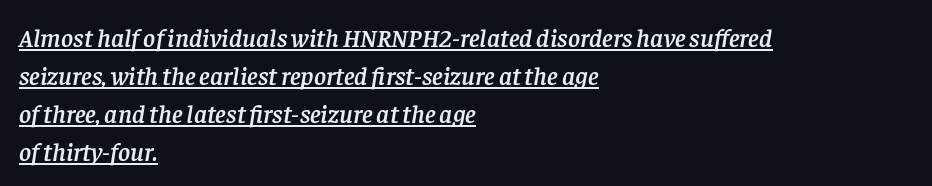
The image shows 26 px text type, italic (leaning right); set left-aligned, normal line spacing (1.46x), normal letter spacing, underlined.
